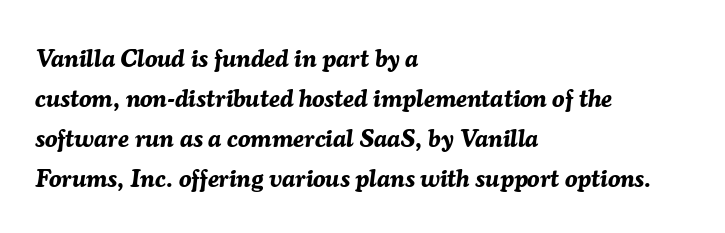
{"italic": "yes", "lean": "right", "slant_degrees": 7, "bold": "yes", "underline": "no", "align": "left", "line_spacing": "normal", "line_spacing_ratio": 1.6, "letter_spacing": "normal", "letter_spacing_em": 0.0, "glyph_px": 25}
